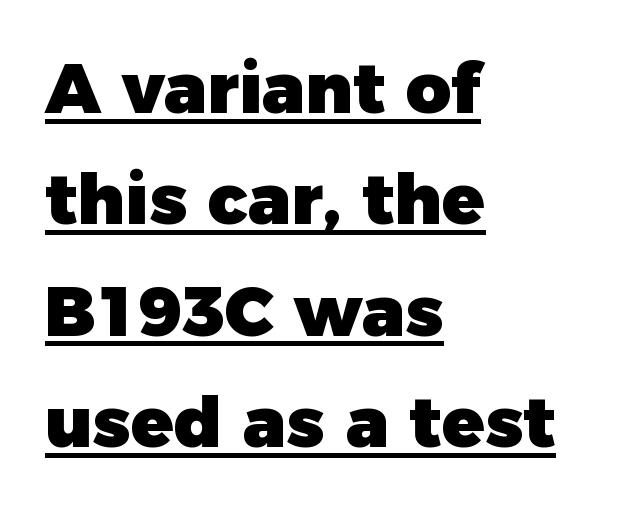
{"serif": "no", "italic": "no", "bold": "yes", "weight": "heavy", "width": "normal", "stroke_contrast": "low", "x_height": "medium", "monospaced": "no", "underline": "yes", "align": "left", "line_spacing": "normal", "line_spacing_ratio": 1.59, "letter_spacing": "normal", "letter_spacing_em": 0.0, "glyph_px": 70}
